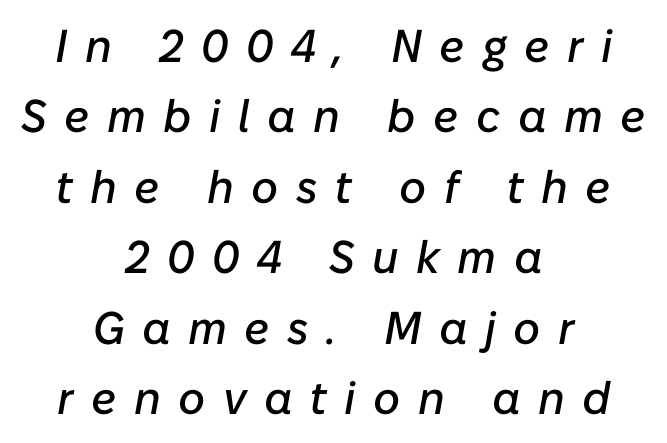
Q: Is the text italic (slanted)? A: Yes, it leans right by about 10 degrees.
Q: Is the text underlined? A: No.
Q: How is the paragraph aligned? A: Centered.
Q: Is the spacing between letters normal or unusually wide? A: Unusually wide.
Q: Is the spacing between lines tight, normal or loose? A: Normal.
Q: Width (condensed, normal, or wide)? A: Normal.
Q: Stroke contrast? A: Low.
Q: x-height? A: Medium.
Q: Monospaced? A: No.
